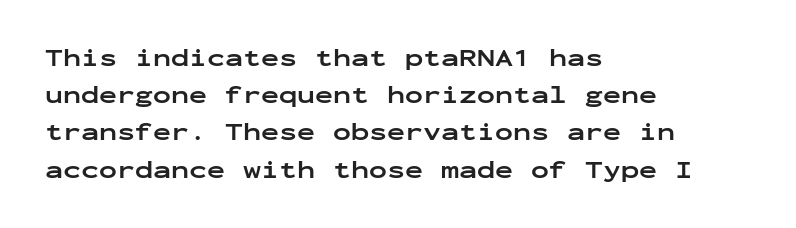
The passage shown has conventional tracking throughout. Underline: absent. The lines in this sample share a left origin and differ only in where they stop. These lines carry a lot of weight — the face is fully bold. Leading: standard. Characters remain perfectly vertical along every line.
